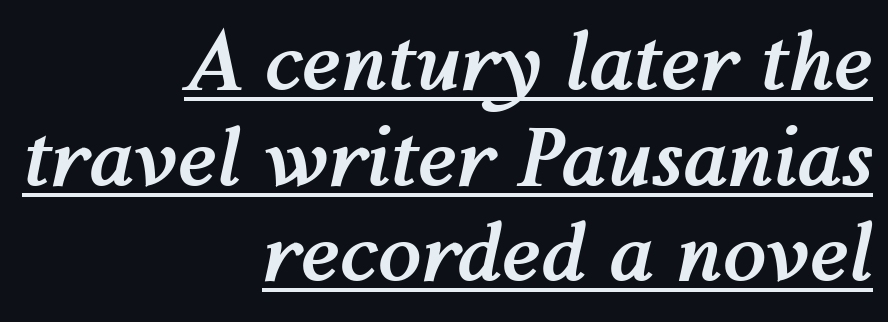
The image shows 79 px semibold type, italic (leaning right); set right-aligned, line spacing 1.21x, normal letter spacing, underlined; medium stroke contrast and a medium x-height.
